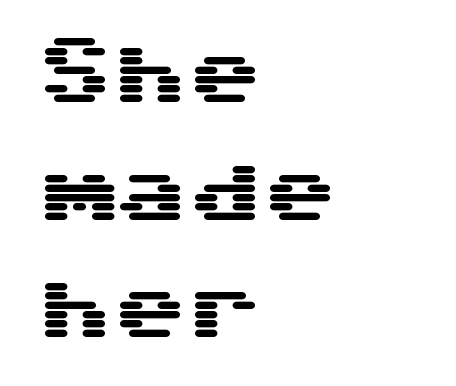
Q: Is the text italic (slanted)? A: No, it is upright.
Q: Is the typeface a serif or a sans-serif typeface? A: Sans-serif.
Q: Is the text underlined? A: No.
Q: How is the paragraph aligned? A: Left-aligned.
Q: Is the spacing between letters normal or unusually wide? A: Normal.
Q: Is the spacing between lines tight, normal or loose? A: Normal.
Q: Width (condensed, normal, or wide)? A: Wide.
Q: Stroke contrast? A: Medium.
Q: x-height? A: Medium.
